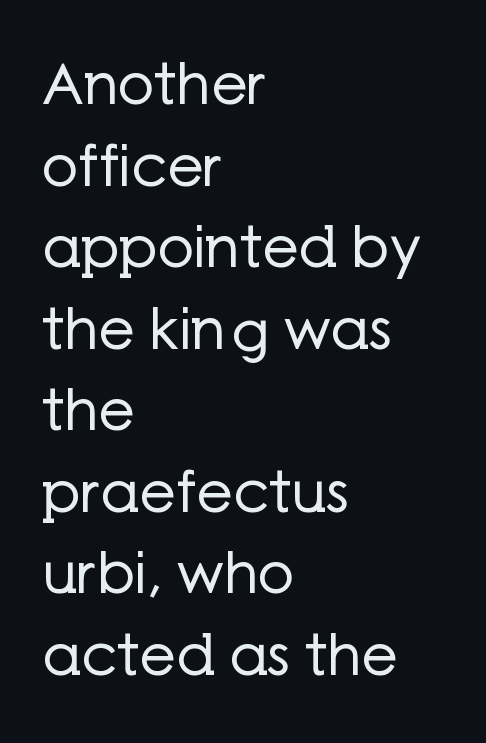
The specimen omits any rule beneath the text block's lines. Caption: multi-line text, flush left, ragged right. The face used here is rendered with its standard letterfit. Think of a printed novel: that variable character pitch is what you see here. Heaviness? Minimal to ordinary, like unemphasized prose. The axis of the letterforms is exactly vertical.
